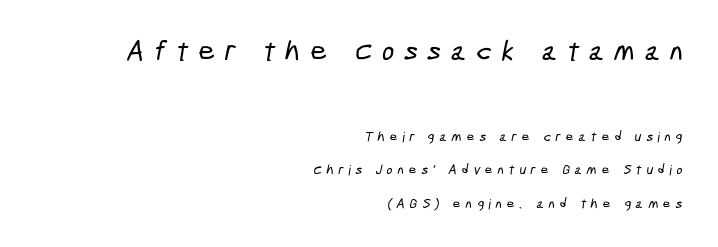
The image shows 29 px condensed sans-serif type; set right-aligned, loose line spacing (2.4x), unusually wide letter spacing (+0.34 em), not underlined; the first (top) block is 2.07x larger; low stroke contrast and a medium x-height.
